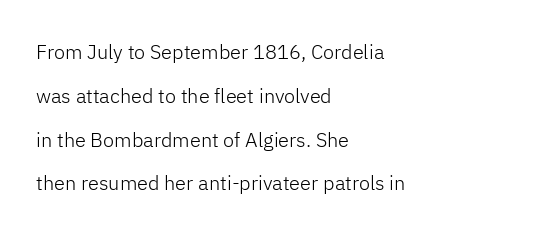
The space between consecutive lines is lavish. A roman cut, with each character standing at attention. Words appear dense and cohesive because spacing is normal. Plain, unruled lines of type.
